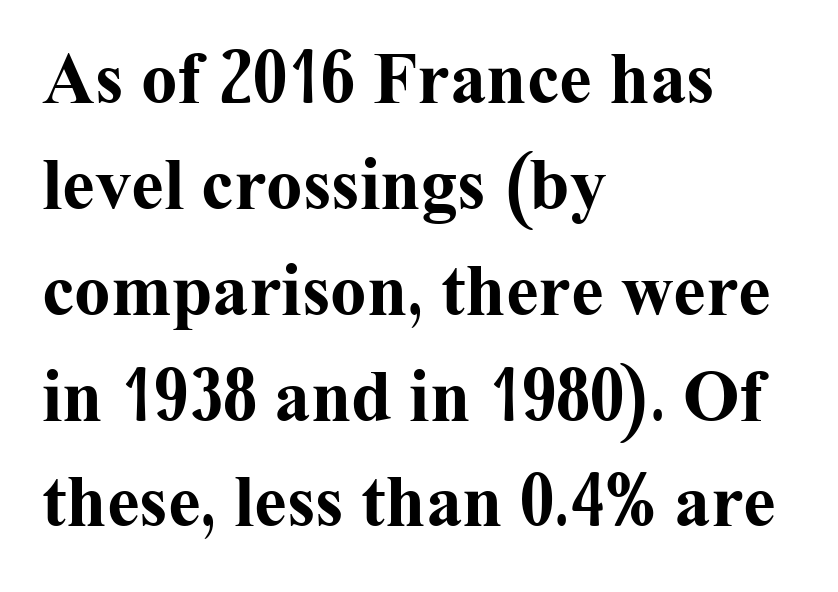
Q: Is the text bold? A: Yes.
Q: Is the text italic (slanted)? A: No, it is upright.
Q: Is the typeface a serif or a sans-serif typeface? A: Serif.
Q: Is the text underlined? A: No.
Q: How is the paragraph aligned? A: Left-aligned.
Q: Is the spacing between letters normal or unusually wide? A: Normal.
Q: Is the spacing between lines tight, normal or loose? A: Normal.
Q: Width (condensed, normal, or wide)? A: Normal.
Q: Stroke contrast? A: Medium.
Q: x-height? A: Medium.
Q: Monospaced? A: No.
